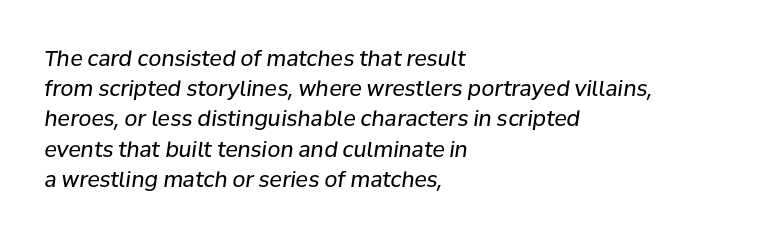
Q: Is the text bold? A: No.
Q: Is the text italic (slanted)? A: Yes, it leans right by about 8 degrees.
Q: Is the text underlined? A: No.
Q: How is the paragraph aligned? A: Left-aligned.
Q: Is the spacing between letters normal or unusually wide? A: Normal.
Q: Is the spacing between lines tight, normal or loose? A: Normal.
